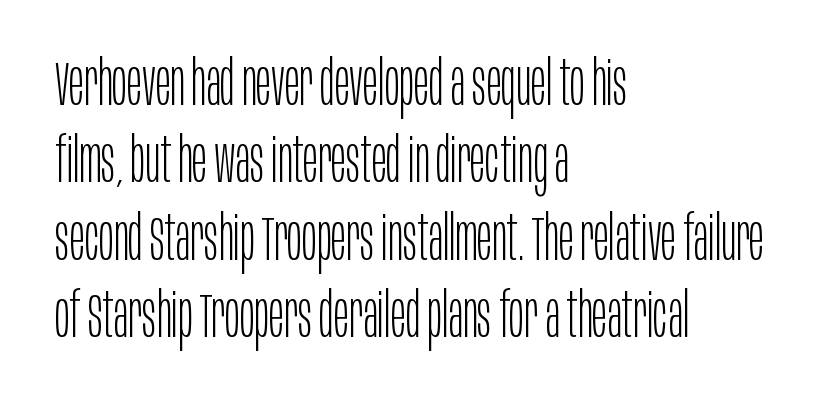
{"serif": "no", "italic": "no", "bold": "no", "weight": "light", "width": "condensed", "stroke_contrast": "low", "x_height": "large", "monospaced": "no", "underline": "no", "align": "left", "line_spacing": "normal", "line_spacing_ratio": 1.25, "letter_spacing": "normal", "letter_spacing_em": 0.0, "glyph_px": 62}
